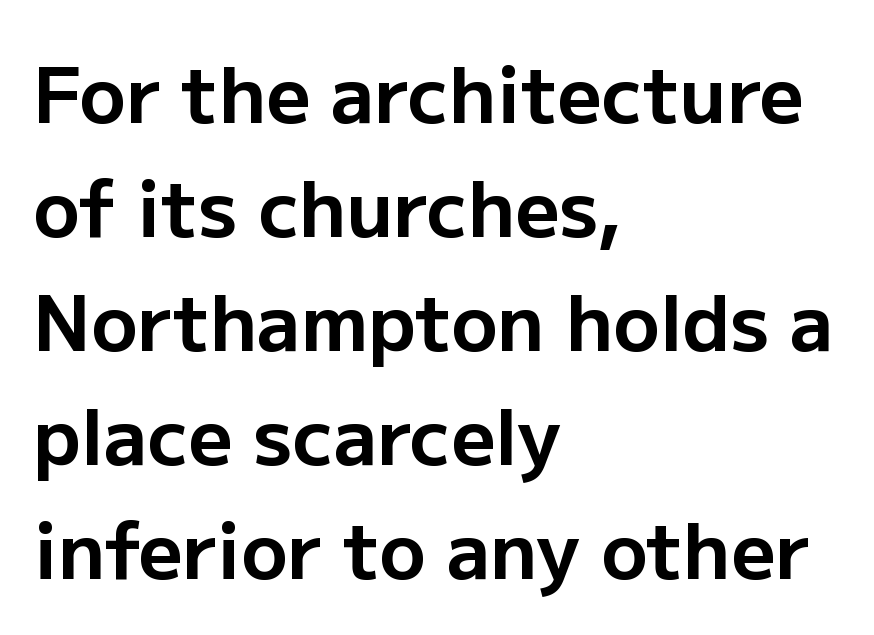
The image shows 77 px bold sans-serif type, upright; set left-aligned, normal line spacing (1.48x), normal letter spacing, not underlined; low stroke contrast and a medium x-height.
